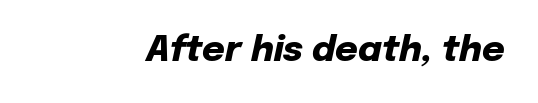
Heft: maximum for text — a bold. Varying glyph widths throughout — classic text-font behaviour. A bare baseline throughout the passage. Would a proofreader flag this as italicized? Yes. The face used here is rendered with its standard letterfit.
